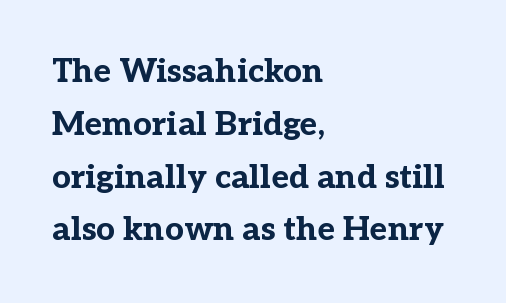
Q: Is the text bold? A: Yes.
Q: Is the text italic (slanted)? A: No, it is upright.
Q: Is the typeface a serif or a sans-serif typeface? A: Serif.
Q: Is the text underlined? A: No.
Q: How is the paragraph aligned? A: Left-aligned.
Q: Is the spacing between letters normal or unusually wide? A: Normal.
Q: Is the spacing between lines tight, normal or loose? A: Normal.
Q: Width (condensed, normal, or wide)? A: Normal.
Q: Stroke contrast? A: Low.
Q: x-height? A: Medium.
Q: Monospaced? A: No.
